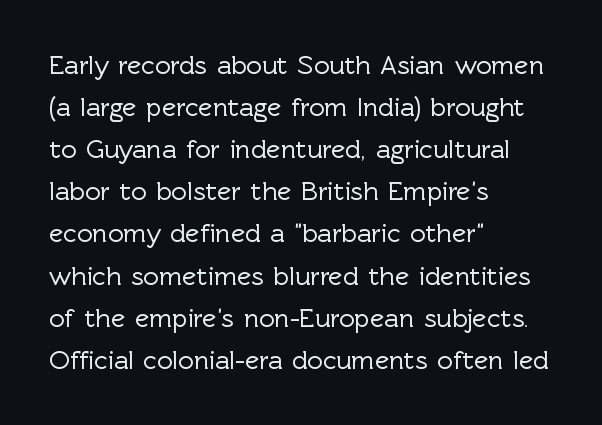
Quick note: underline off. The typesetter chose a ragged-right arrangement here. Posture: straight, roman, zero tilt. Leading: standard. Words appear dense and cohesive because spacing is normal.
